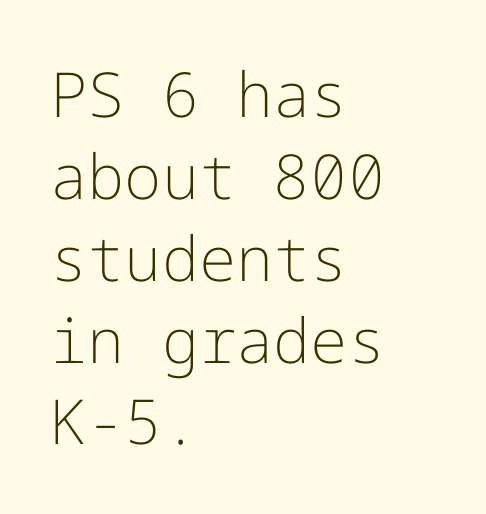
{"serif": "no", "italic": "no", "bold": "no", "weight": "light", "width": "normal", "stroke_contrast": "low", "x_height": "medium", "underline": "no", "align": "left", "line_spacing": "normal", "line_spacing_ratio": 1.32, "letter_spacing": "normal", "letter_spacing_em": 0.0, "glyph_px": 62}
